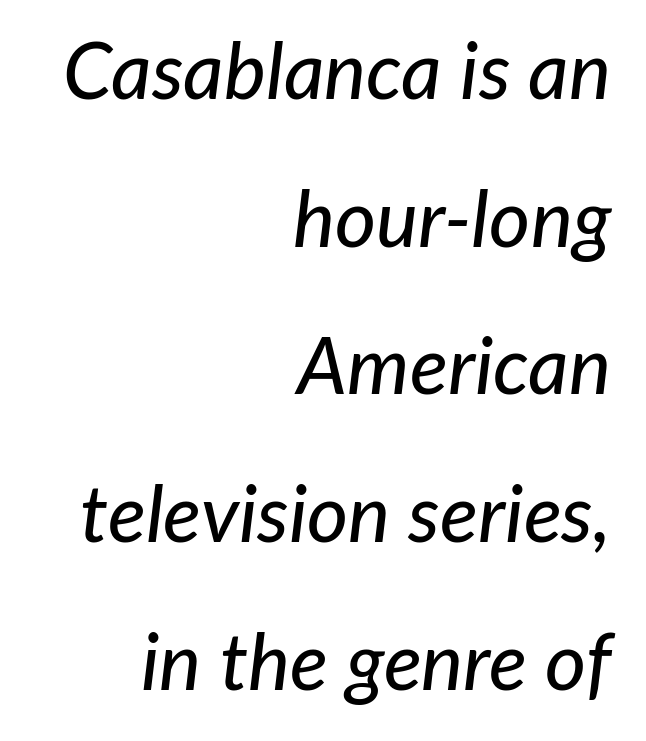
{"italic": "yes", "lean": "right", "slant_degrees": 7, "width": "normal", "stroke_contrast": "low", "x_height": "medium", "monospaced": "no", "underline": "no", "align": "right", "line_spacing_ratio": 1.87, "letter_spacing": "normal", "letter_spacing_em": 0.0, "glyph_px": 79}
